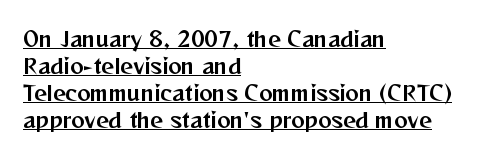
The passage shown is underscored from start to finish. Nope, not italic — everything's standing straight. This sample keeps an unexceptional amount of space between lines. Default kerning and tracking; the words read as compact shapes. Every row of glyphs begins at an identical x-position on the left.
